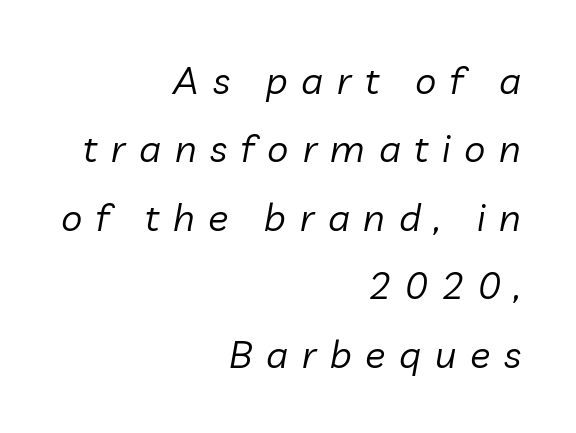
The image shows 38 px regular-weight type, italic (leaning right); set right-aligned, line spacing 1.8x, unusually wide letter spacing (+0.36 em), not underlined; low stroke contrast and a medium x-height.
